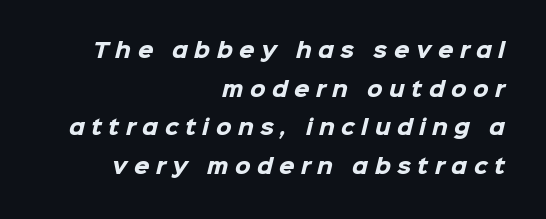
The image shows 20 px bold type; set right-aligned, loose line spacing (1.93x), unusually wide letter spacing (+0.32 em), not underlined.
